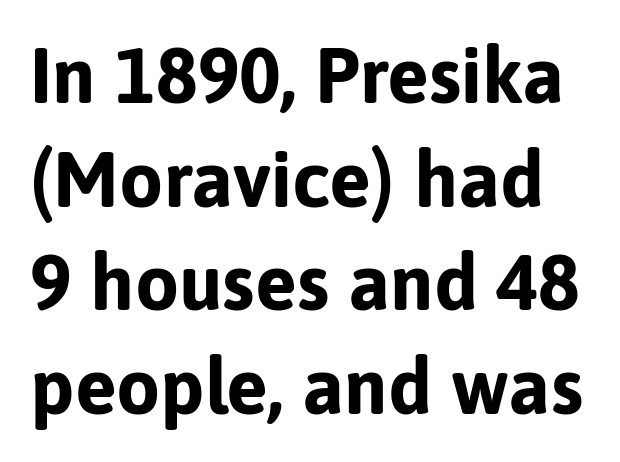
The image shows 78 px bold sans-serif type, upright; set normal line spacing (1.33x), normal letter spacing, not underlined; low stroke contrast and a medium x-height.
